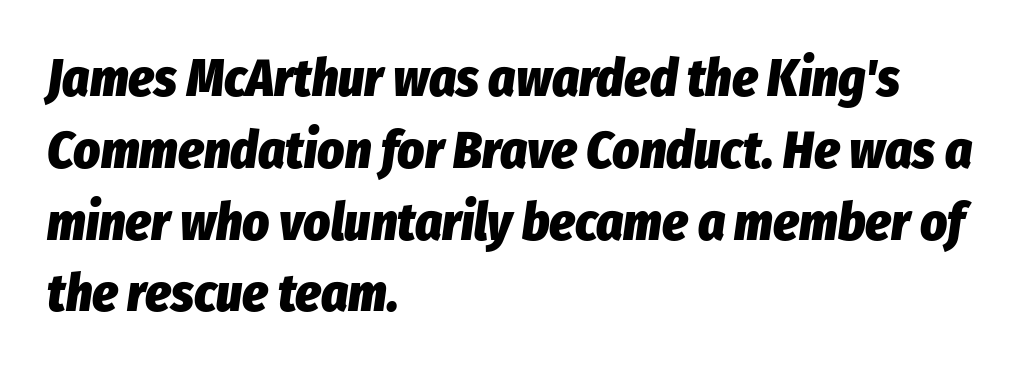
The image shows 52 px heavy, condensed type, italic (leaning right); set left-aligned, normal line spacing (1.38x), normal letter spacing, not underlined; low stroke contrast and a medium x-height.
